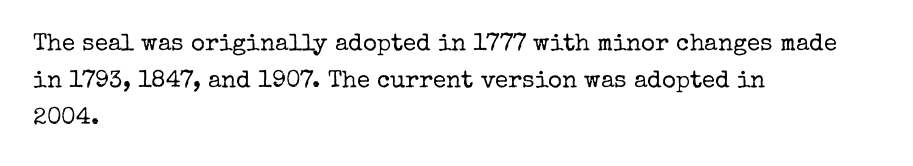
The image shows 24 px text type, upright; set left-aligned, normal line spacing (1.55x), normal letter spacing, not underlined.
